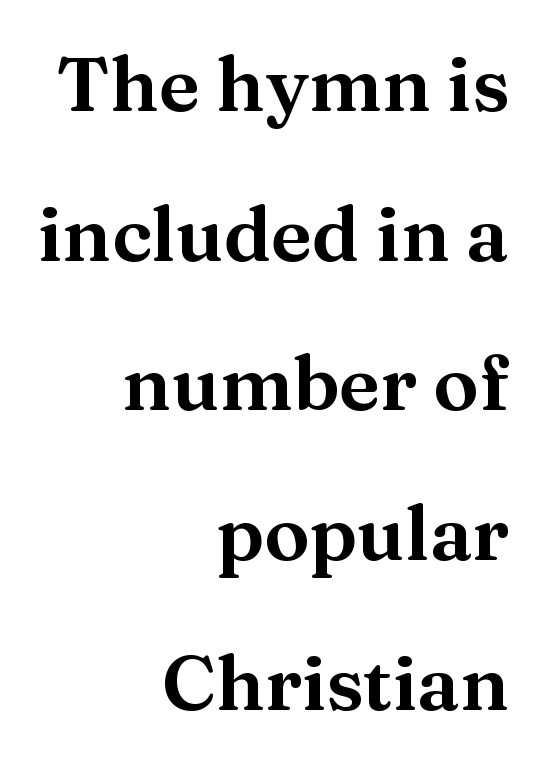
The image shows 76 px wide serif type, upright; set right-aligned, loose line spacing (1.97x), normal letter spacing, not underlined; medium stroke contrast and a medium x-height.
